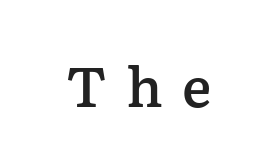
{"serif": "yes", "italic": "no", "bold": "semi", "weight": "semibold", "width": "normal", "stroke_contrast": "low", "x_height": "medium", "monospaced": "no", "underline": "no", "letter_spacing": "wide", "letter_spacing_em": 0.35, "glyph_px": 55}
